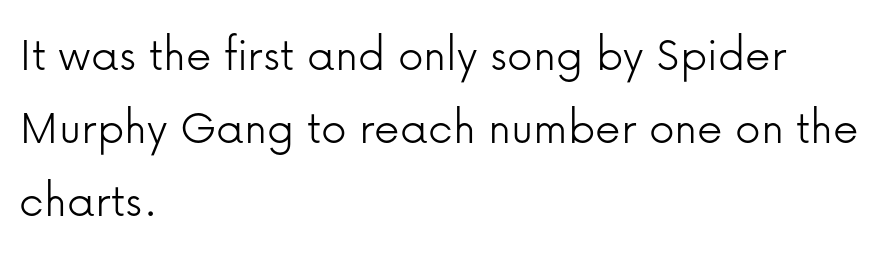
The image shows 51 px light sans-serif type, upright; set left-aligned, normal line spacing (1.43x), normal letter spacing, not underlined; low stroke contrast and a medium x-height.
